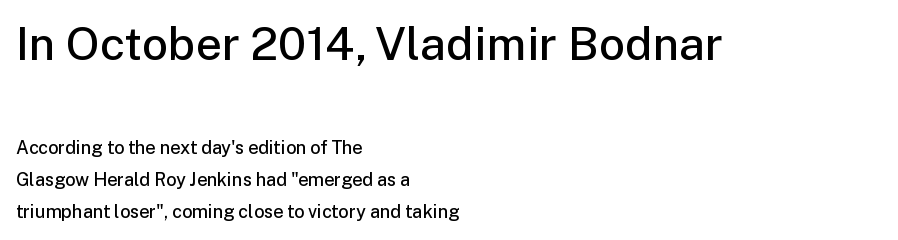
Short note: letters normally spaced. These two chunks differ in scale, with the top chunk taking the larger measure. A semibold gives these letters moderate extra thickness, short of bold. These lines are rendered in a variable-pitch font. The strip under each line holds only bare page.
